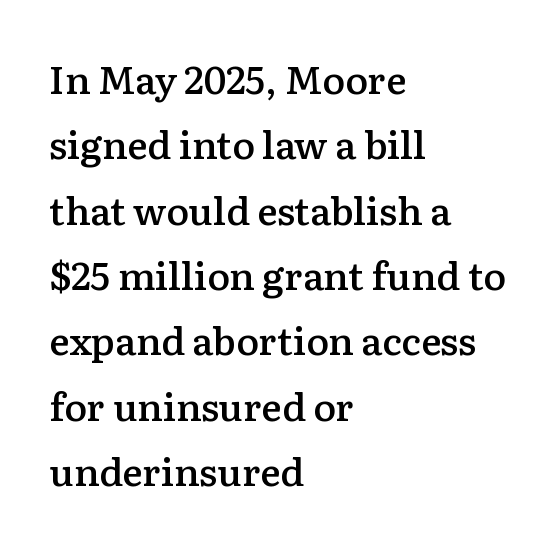
Q: Is the text bold? A: Semi-bold.
Q: Is the text italic (slanted)? A: No, it is upright.
Q: Is the typeface a serif or a sans-serif typeface? A: Serif.
Q: Is the text underlined? A: No.
Q: How is the paragraph aligned? A: Left-aligned.
Q: Is the spacing between letters normal or unusually wide? A: Normal.
Q: Width (condensed, normal, or wide)? A: Normal.
Q: Stroke contrast? A: Low.
Q: x-height? A: Medium.
Q: Monospaced? A: No.
